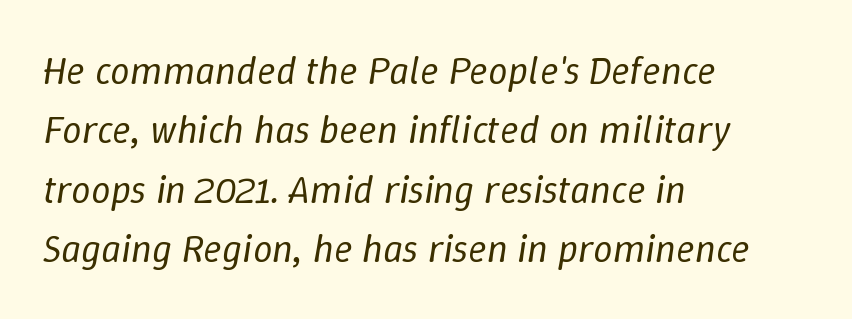
The image shows 39 px regular-weight type, italic (leaning right); set left-aligned, normal line spacing (1.52x), normal letter spacing, not underlined; low stroke contrast and a medium x-height.
